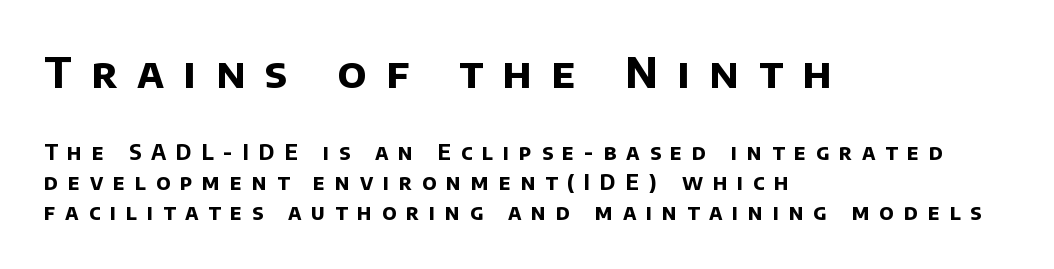
{"serif": "no", "bold": "yes", "weight": "bold", "width": "normal", "stroke_contrast": "low", "x_height": "large", "monospaced": "no", "underline": "no", "align": "left", "line_spacing": "normal", "line_spacing_ratio": 1.43, "letter_spacing": "wide", "letter_spacing_em": 0.47, "larger_block": "first", "size_ratio": 2.0, "glyph_px": 42}
